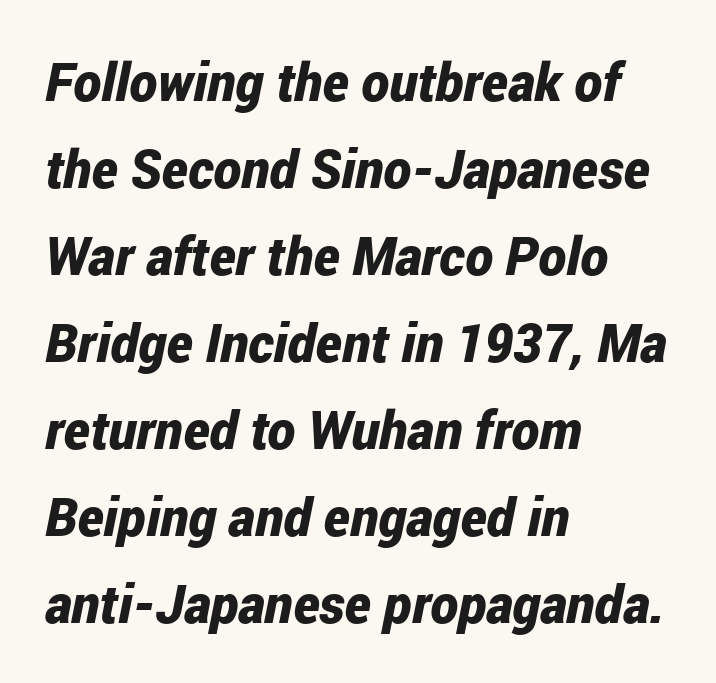
The image shows 53 px bold, condensed type, italic (leaning right); set left-aligned, normal line spacing (1.64x), normal letter spacing, not underlined; low stroke contrast and a medium x-height.
